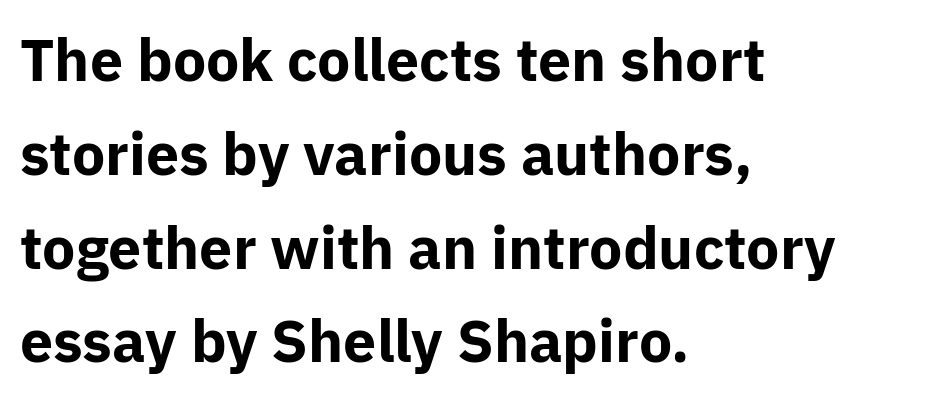
{"serif": "no", "italic": "no", "bold": "yes", "weight": "bold", "width": "normal", "stroke_contrast": "low", "x_height": "medium", "monospaced": "no", "underline": "no", "align": "left", "line_spacing": "normal", "line_spacing_ratio": 1.59, "letter_spacing": "normal", "letter_spacing_em": 0.0, "glyph_px": 59}
